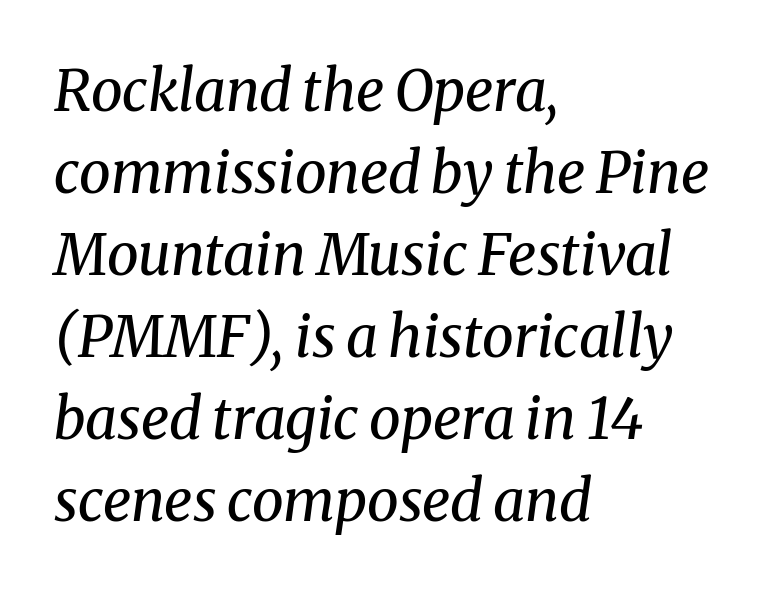
Q: Is the text bold? A: No.
Q: Is the text italic (slanted)? A: Yes, it leans right by about 8 degrees.
Q: Is the typeface a serif or a sans-serif typeface? A: Serif.
Q: Is the text underlined? A: No.
Q: How is the paragraph aligned? A: Left-aligned.
Q: Is the spacing between letters normal or unusually wide? A: Normal.
Q: Is the spacing between lines tight, normal or loose? A: Normal.
Q: Width (condensed, normal, or wide)? A: Normal.
Q: Stroke contrast? A: Medium.
Q: x-height? A: Medium.
Q: Monospaced? A: No.
